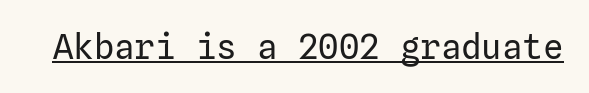
Q: Is the text bold? A: No.
Q: Is the text italic (slanted)? A: No, it is upright.
Q: Is the typeface a serif or a sans-serif typeface? A: Sans-serif.
Q: Is the text underlined? A: Yes.
Q: Is the spacing between letters normal or unusually wide? A: Normal.
Q: Width (condensed, normal, or wide)? A: Normal.
Q: Stroke contrast? A: Low.
Q: x-height? A: Medium.
